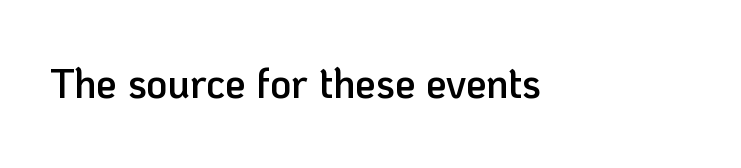
The image shows 41 px semibold sans-serif type, upright; set normal letter spacing, not underlined; low stroke contrast and a medium x-height.
